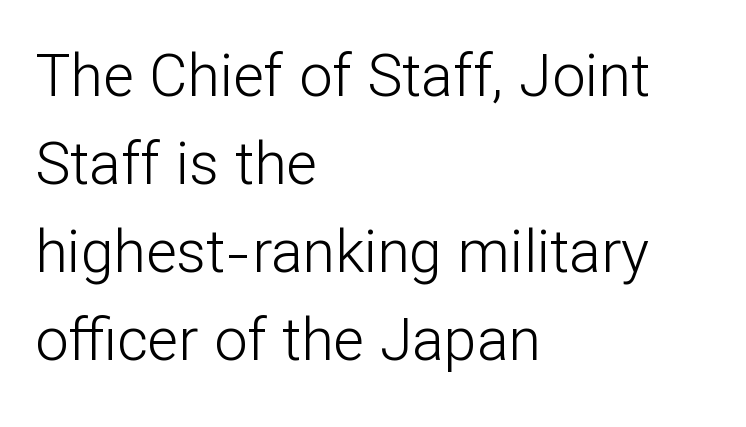
The letterforms sit at book weight or below. Observe the ordinary spacing: letters are neighbours, not strangers. Do the characters align in a grid? No, the font is proportional. Characters remain perfectly vertical along every line. The block of text has a typical density, with ordinary space between rows.
